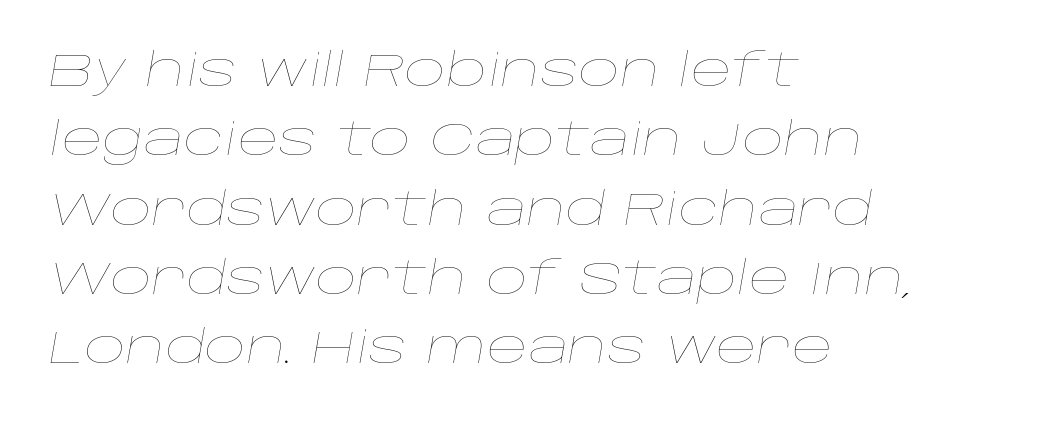
You could not count columns in this text — the font is proportionally spaced. The lettering tilts uniformly, giving the passage an italic look. These lines stack with their left ends in a neat column. Interline gaps are of average width in this sample.
